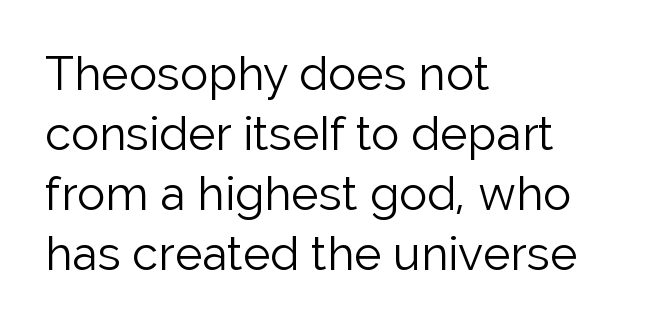
Q: Is the text bold? A: No.
Q: Is the text italic (slanted)? A: No, it is upright.
Q: Is the typeface a serif or a sans-serif typeface? A: Sans-serif.
Q: Is the text underlined? A: No.
Q: How is the paragraph aligned? A: Left-aligned.
Q: Is the spacing between letters normal or unusually wide? A: Normal.
Q: Is the spacing between lines tight, normal or loose? A: Normal.
Q: Width (condensed, normal, or wide)? A: Normal.
Q: Stroke contrast? A: Low.
Q: x-height? A: Medium.
Q: Monospaced? A: No.
